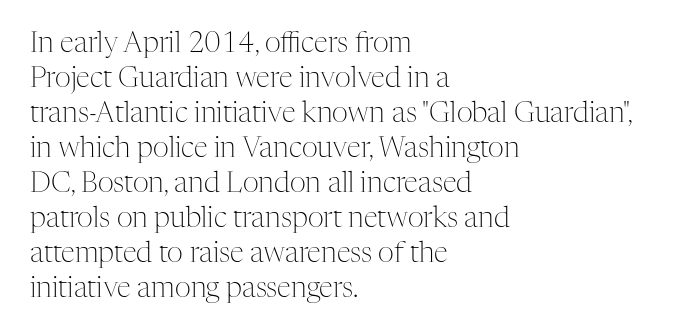
{"serif": "yes", "italic": "no", "bold": "no", "weight": "light", "width": "normal", "stroke_contrast": "medium", "x_height": "medium", "monospaced": "no", "underline": "no", "align": "left", "line_spacing": "normal", "line_spacing_ratio": 1.25, "letter_spacing": "normal", "letter_spacing_em": 0.0, "glyph_px": 28}
